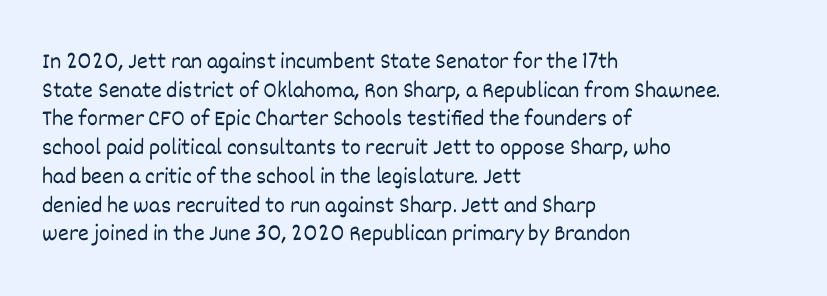
Q: Is the text bold? A: No.
Q: Is the text italic (slanted)? A: No, it is upright.
Q: Is the text underlined? A: No.
Q: How is the paragraph aligned? A: Left-aligned.
Q: Is the spacing between letters normal or unusually wide? A: Normal.
Q: Is the spacing between lines tight, normal or loose? A: Normal.
